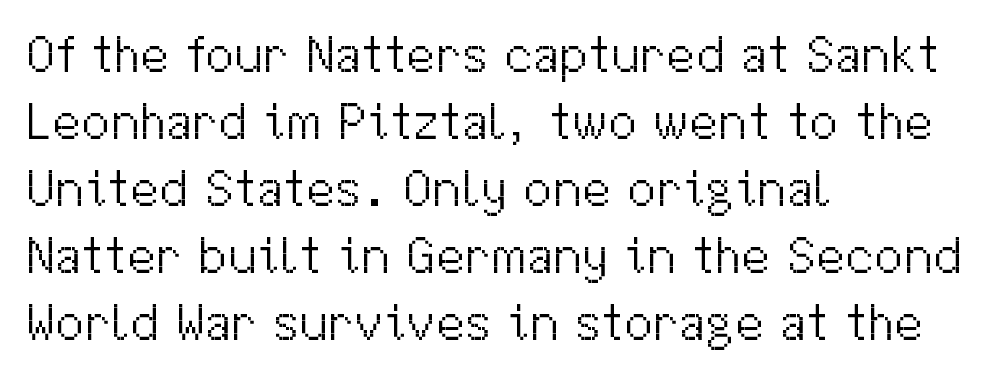
Q: Is the text bold? A: No.
Q: Is the text italic (slanted)? A: No, it is upright.
Q: Is the typeface a serif or a sans-serif typeface? A: Sans-serif.
Q: Is the text underlined? A: No.
Q: How is the paragraph aligned? A: Left-aligned.
Q: Is the spacing between letters normal or unusually wide? A: Normal.
Q: Is the spacing between lines tight, normal or loose? A: Normal.
Q: Width (condensed, normal, or wide)? A: Normal.
Q: Stroke contrast? A: Medium.
Q: x-height? A: Medium.
Q: Monospaced? A: No.
